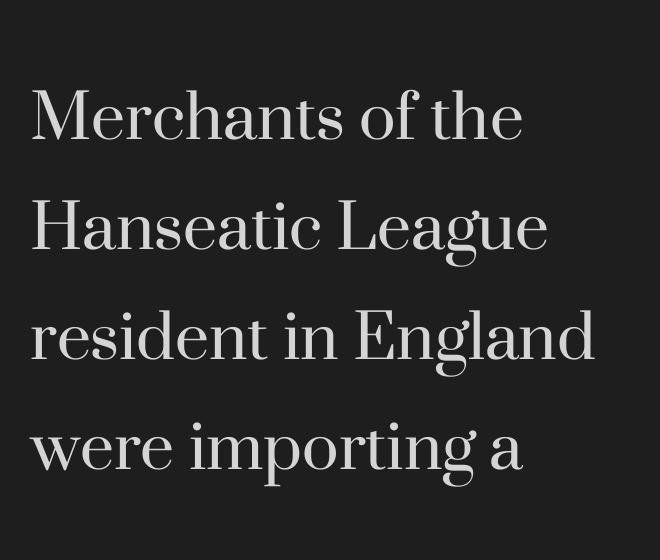
The image shows 77 px regular-weight serif type, upright; set left-aligned, normal line spacing (1.43x), normal letter spacing, not underlined; high stroke contrast and a small x-height.
